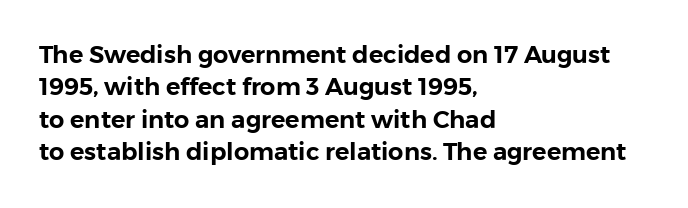
Q: Is the text italic (slanted)? A: No, it is upright.
Q: Is the text underlined? A: No.
Q: How is the paragraph aligned? A: Left-aligned.
Q: Is the spacing between letters normal or unusually wide? A: Normal.
Q: Is the spacing between lines tight, normal or loose? A: Normal.
